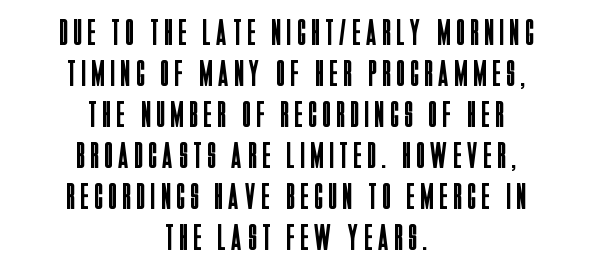
The face looks like a standard text weight, possibly lighter. The string is rendered with underlining switched off. Vertical spacing — tight. This sample uses an upright cut, with every glyph sitting square on the baseline. Nope, no serifs anywhere on these letters. Where is the straight margin? There isn't one; the lines are centered.
